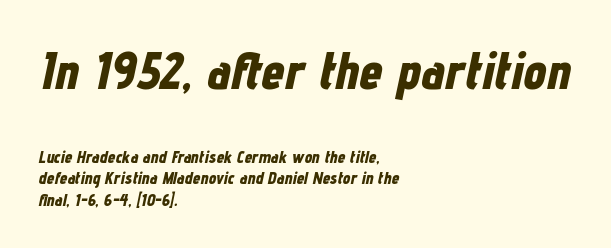
The image shows 52 px bold, condensed type, italic (leaning right); set left-aligned, normal line spacing (1.27x), normal letter spacing, not underlined; the first (top) block is 3.06x larger; low stroke contrast and a medium x-height.
